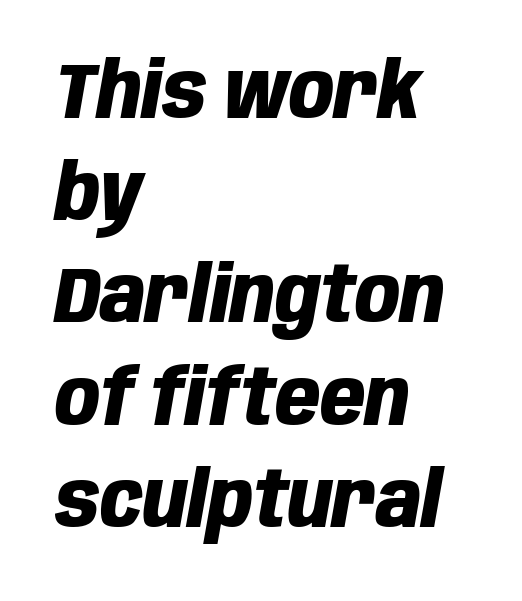
The image shows 78 px heavy, condensed type, italic (leaning right); set left-aligned, normal line spacing (1.31x), normal letter spacing, not underlined; low stroke contrast and a large x-height.
